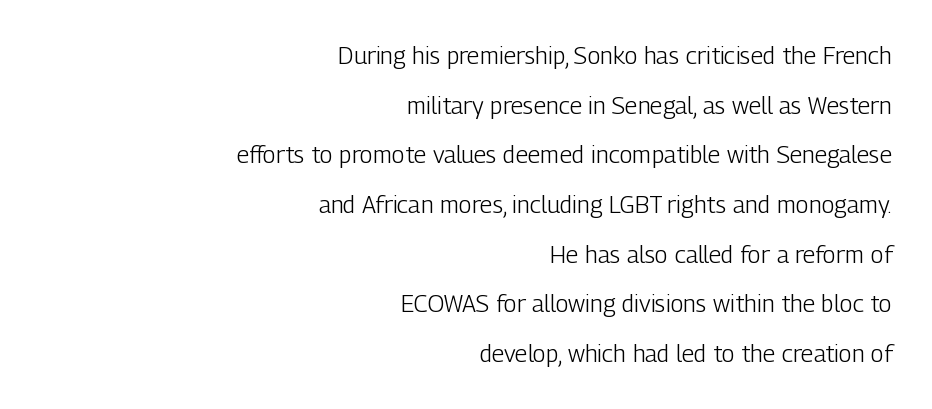
The image shows 24 px text type, upright; set right-aligned, loose line spacing (2.07x), normal letter spacing, not underlined.
